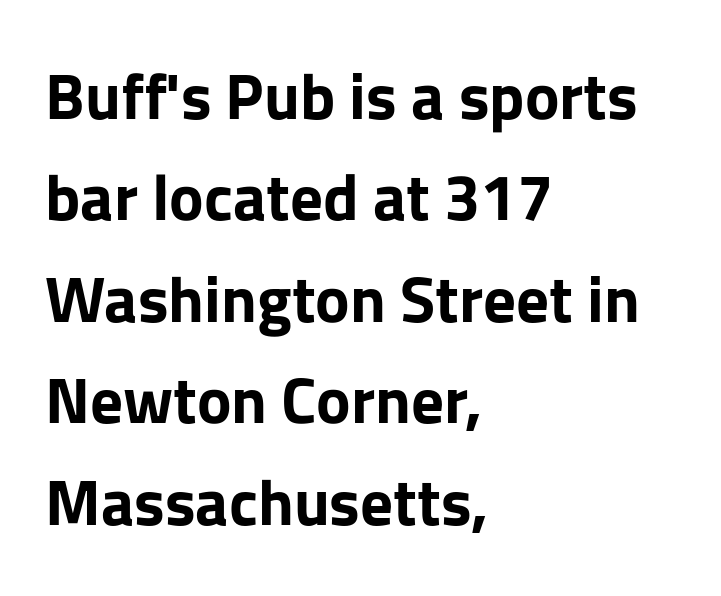
Quick note: underline off. Which margin do the lines hug? The left one — the right edge is uneven. Proportional: the letters do not fall into vertical columns. You can tell from the bare stems that sans-serif type was used.
